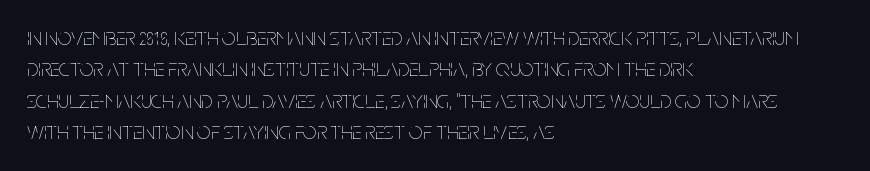
Q: Is the text bold? A: No.
Q: Is the text italic (slanted)? A: No, it is upright.
Q: Is the text underlined? A: No.
Q: How is the paragraph aligned? A: Left-aligned.
Q: Is the spacing between letters normal or unusually wide? A: Normal.
Q: Is the spacing between lines tight, normal or loose? A: Normal.
